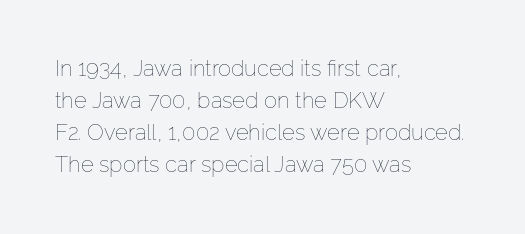
The image shows 22 px text type, upright; set left-aligned, normal line spacing (1.46x), normal letter spacing, not underlined.
